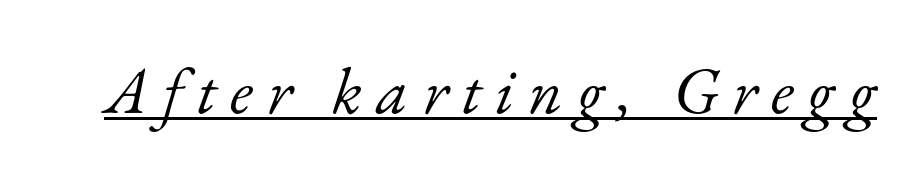
The rendering inserts visible extra space after every character. The sample's only ornament is a line tracing under the words. Weight: in the light-to-regular range. There's an unmistakable incline to the writing here. The face used here is proportionally spaced, like ordinary book or web type.
